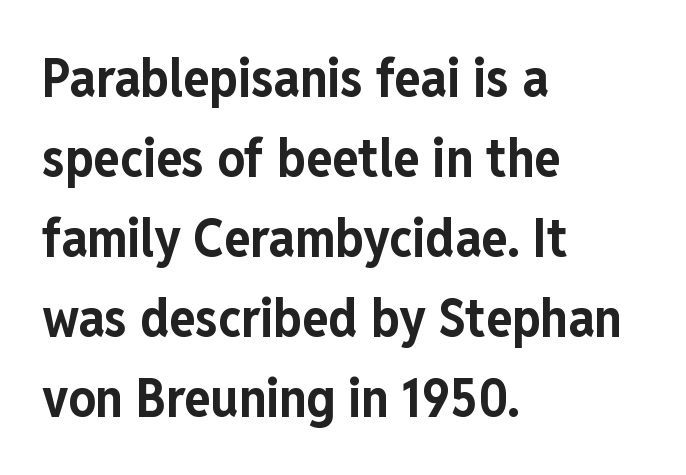
{"serif": "no", "italic": "no", "bold": "yes", "weight": "bold", "width": "condensed", "stroke_contrast": "low", "x_height": "medium", "monospaced": "no", "underline": "no", "align": "left", "line_spacing": "normal", "line_spacing_ratio": 1.48, "letter_spacing": "normal", "letter_spacing_em": 0.0, "glyph_px": 54}
